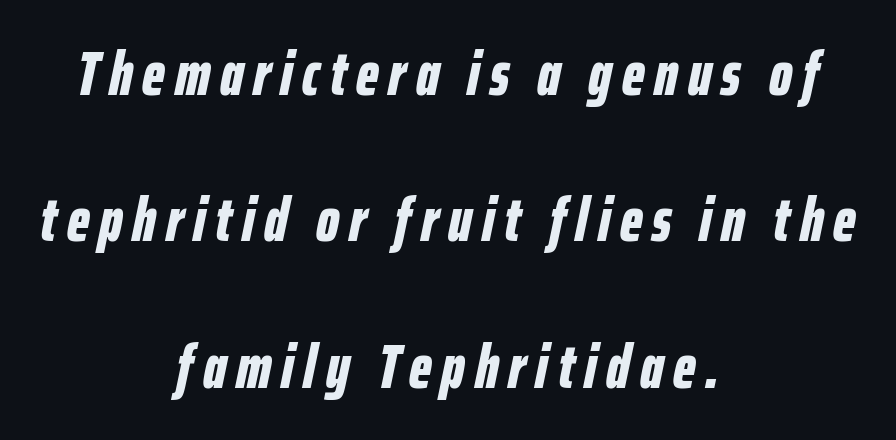
The image shows 61 px bold, condensed type, italic (leaning right); set centered, loose line spacing (2.4x), not underlined; low stroke contrast and a medium x-height.
